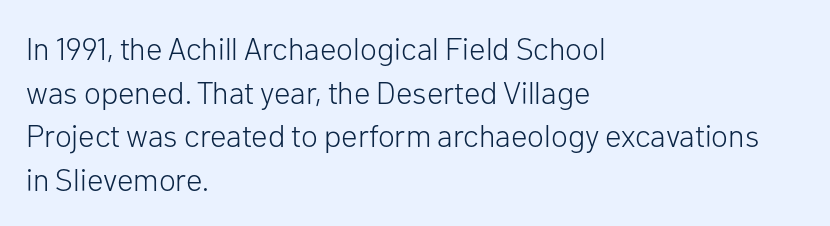
Q: Is the text bold? A: No.
Q: Is the text italic (slanted)? A: No, it is upright.
Q: Is the typeface a serif or a sans-serif typeface? A: Sans-serif.
Q: Is the text underlined? A: No.
Q: How is the paragraph aligned? A: Left-aligned.
Q: Is the spacing between letters normal or unusually wide? A: Normal.
Q: Is the spacing between lines tight, normal or loose? A: Normal.
Q: Width (condensed, normal, or wide)? A: Normal.
Q: Stroke contrast? A: Low.
Q: x-height? A: Medium.
Q: Monospaced? A: No.
